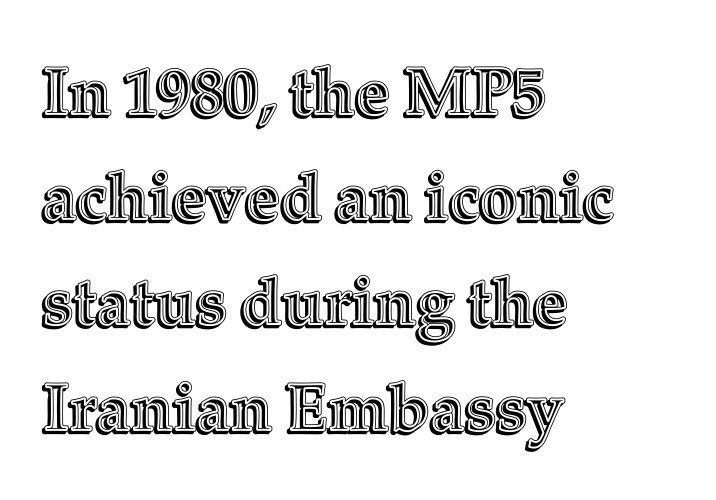
This rendering features lettering with no underline. Reading down the column, the eye jumps a familiar distance to each next line. This is the regular roman posture of the typeface. Looks like regular typesetting: each glyph gets only the width it needs.
